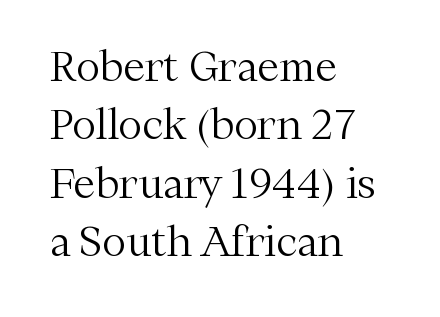
Evenly set lines give the paragraph a standard silhouette. The baseline area is clear. This sample uses an upright cut, with every glyph sitting square on the baseline. To sum up the face: it has serifs. The compositor pushed each line to the left boundary.
